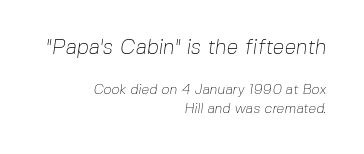
The image shows 21 px text type; set right-aligned, normal line spacing (1.34x), normal letter spacing, not underlined; the first (top) block is 1.5x larger.
